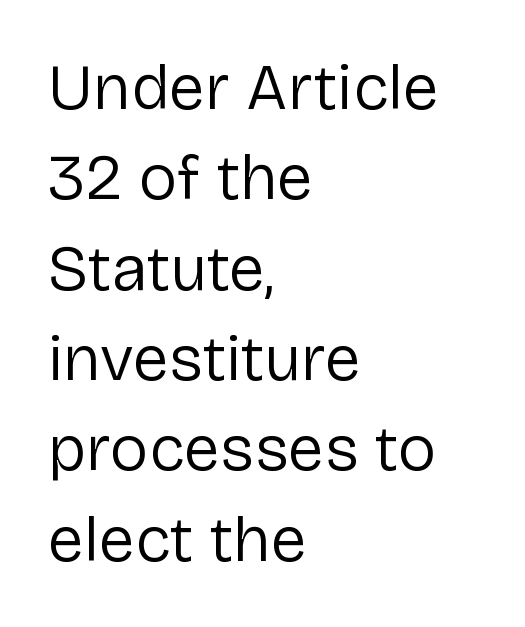
The image shows 65 px regular-weight sans-serif type, upright; set left-aligned, normal line spacing (1.39x), normal letter spacing, not underlined; low stroke contrast and a medium x-height.
